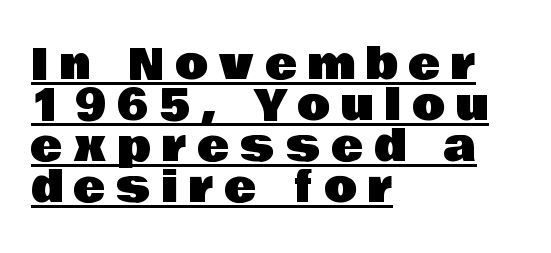
These lines have a slow, spaced-out rhythm from letter to letter. Ascenders rise straight up at ninety degrees. Looks like regular typesetting: each glyph gets only the width it needs. Compared with undecorated copy, this sample adds a rule below the words. Horizontal bands of white between lines are thin slivers. The passage is arranged the way most books set body copy — flush left.
